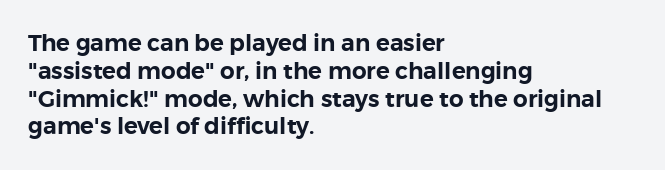
{"italic": "no", "underline": "no", "align": "left", "line_spacing_ratio": 1.21, "letter_spacing": "normal", "letter_spacing_em": 0.0, "glyph_px": 23}
